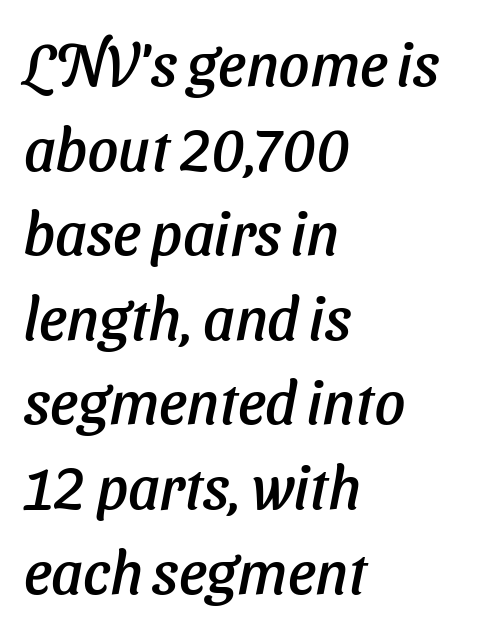
The type is set solid horizontally, with unmodified tracking. Unmarked baselines from the first word to the last. You could not count columns in this text — the font is proportionally spaced. Notice how descenders clear the ascenders below comfortably — that's standard leading. The compositor pushed each line to the left boundary.
